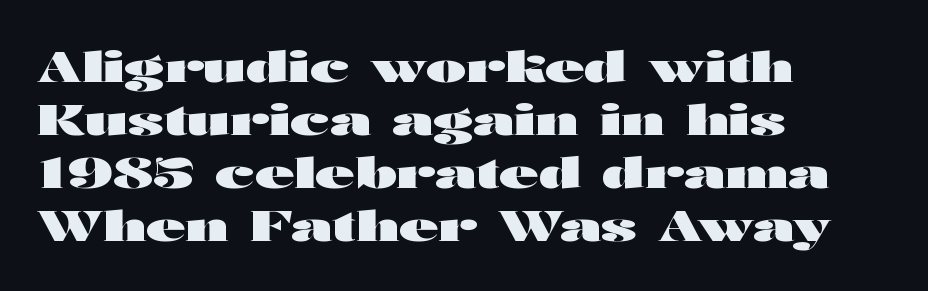
Underlining? Definitely not there. Left-aligned paragraph, ragged on the right. You'd pick this weight for a headline — it's a proper bold. In terms of letterspacing, this is plain default setting.
